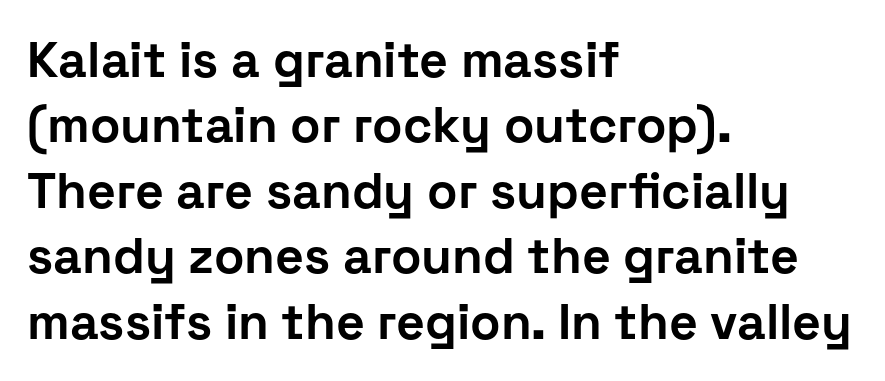
The image shows 50 px bold sans-serif type, upright; set left-aligned, normal line spacing (1.31x), normal letter spacing, not underlined; low stroke contrast and a medium x-height.
